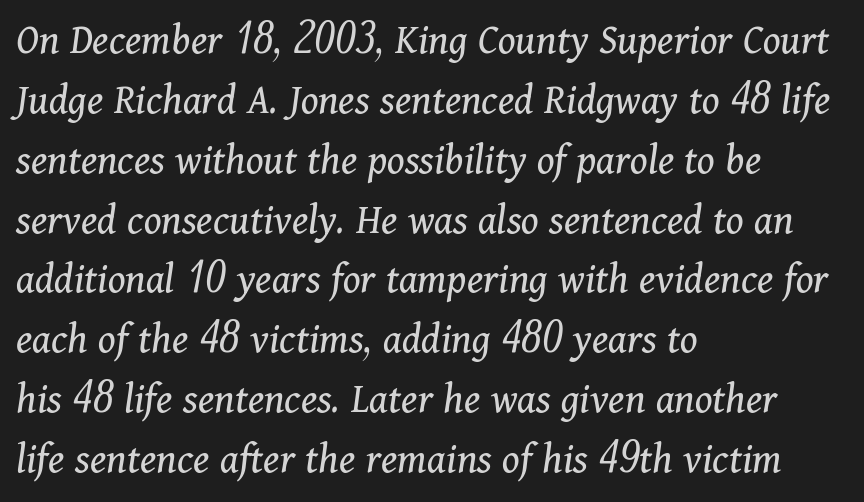
Q: Is the text bold? A: No.
Q: Is the text italic (slanted)? A: Yes, it leans right by about 11 degrees.
Q: Is the typeface a serif or a sans-serif typeface? A: Serif.
Q: Is the text underlined? A: No.
Q: How is the paragraph aligned? A: Left-aligned.
Q: Is the spacing between letters normal or unusually wide? A: Normal.
Q: Is the spacing between lines tight, normal or loose? A: Normal.
Q: Width (condensed, normal, or wide)? A: Normal.
Q: Stroke contrast? A: Medium.
Q: x-height? A: Medium.
Q: Monospaced? A: No.
